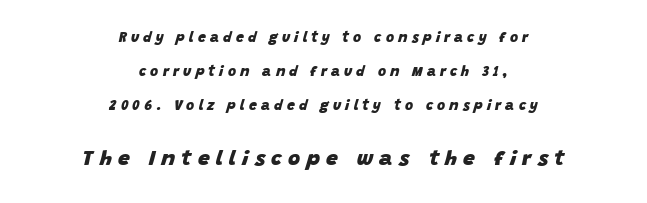
The image shows 21 px bold type, italic (leaning right); set centered, loose line spacing (2.42x), unusually wide letter spacing (+0.3 em), not underlined; the second (bottom) block is 1.5x larger.
